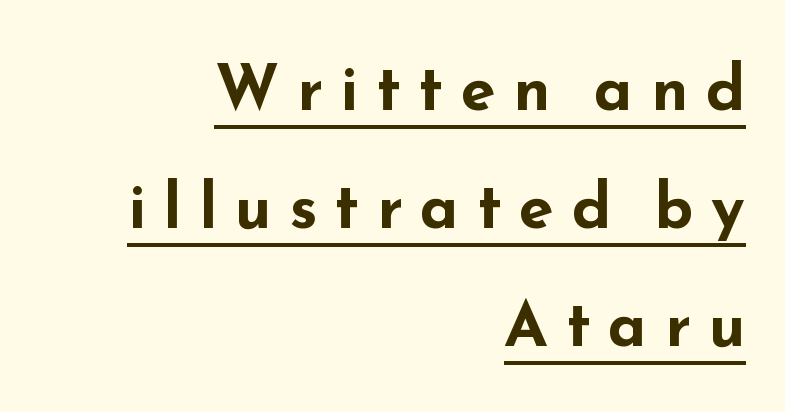
{"serif": "no", "italic": "no", "bold": "yes", "weight": "bold", "width": "wide", "stroke_contrast": "low", "x_height": "small", "monospaced": "no", "underline": "yes", "align": "right", "line_spacing_ratio": 1.87, "letter_spacing": "wide", "letter_spacing_em": 0.28, "glyph_px": 63}
